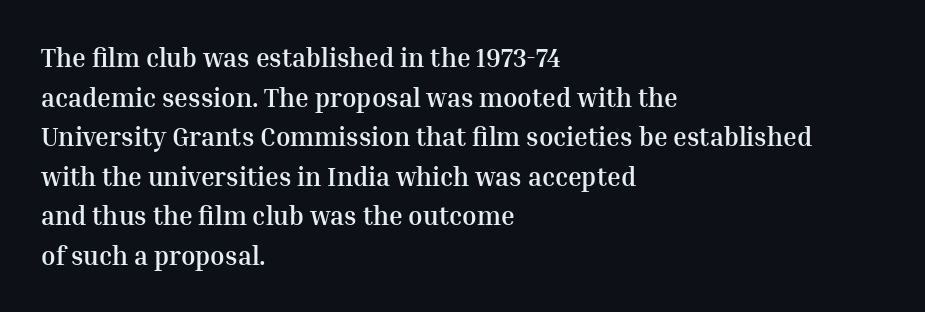
The image shows 26 px bold type, upright; set left-aligned, normal line spacing (1.52x), normal letter spacing, not underlined.
